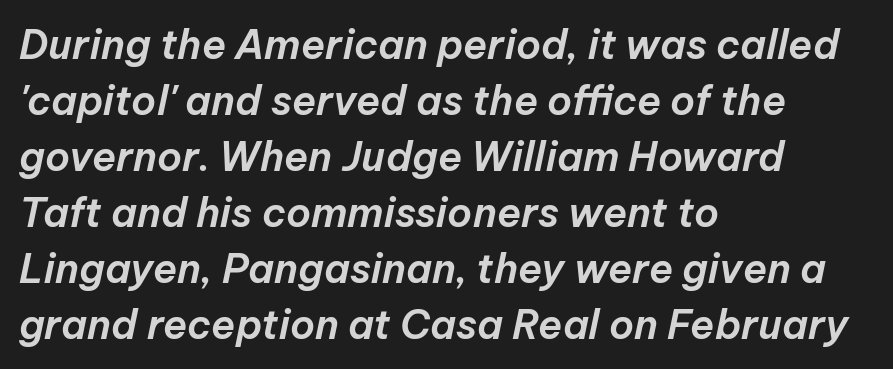
The image shows 40 px text type, italic (leaning right); set left-aligned, normal line spacing (1.4x), normal letter spacing, not underlined; low stroke contrast and a medium x-height.
